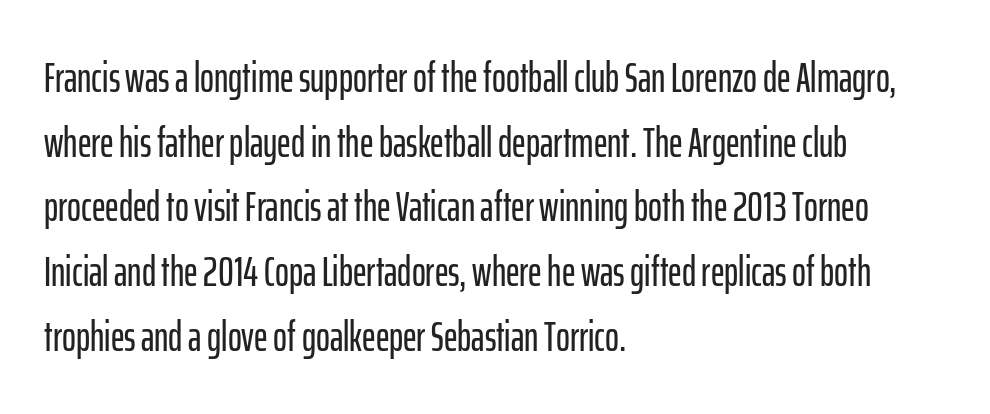
{"serif": "no", "italic": "no", "width": "condensed", "stroke_contrast": "low", "x_height": "medium", "monospaced": "no", "underline": "no", "align": "left", "line_spacing": "normal", "line_spacing_ratio": 1.54, "letter_spacing": "normal", "letter_spacing_em": 0.0, "glyph_px": 42}
